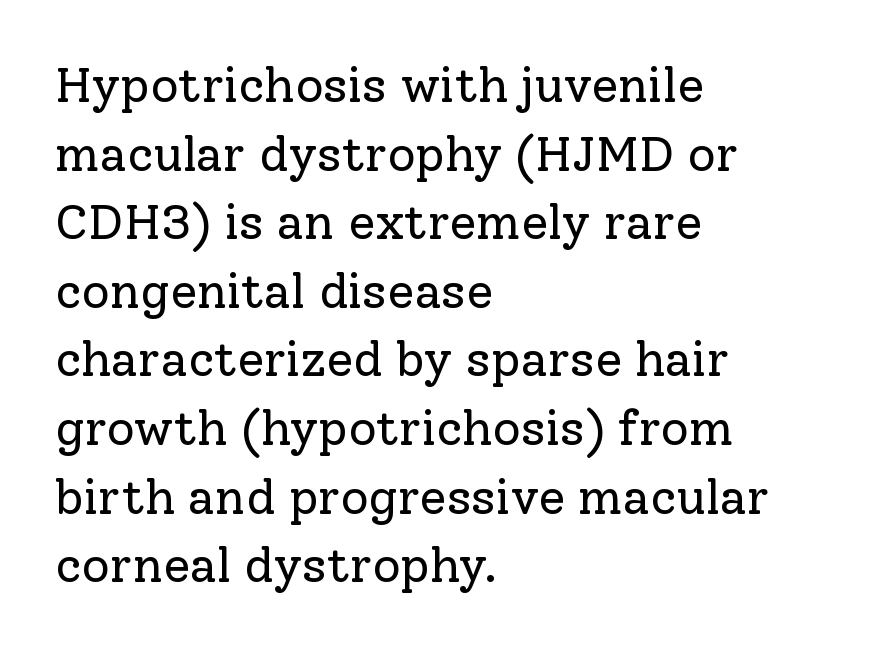
This rendering uses left alignment, leaving the right contour irregular. These lines keep a tight, regular rhythm from letter to letter. Compared with typical paragraphs, the rows here are spaced about the same. Unmarked baselines from the first word to the last. Here the designer chose a conventional face with non-uniform glyph widths. A typesetter would label this face a serif.
